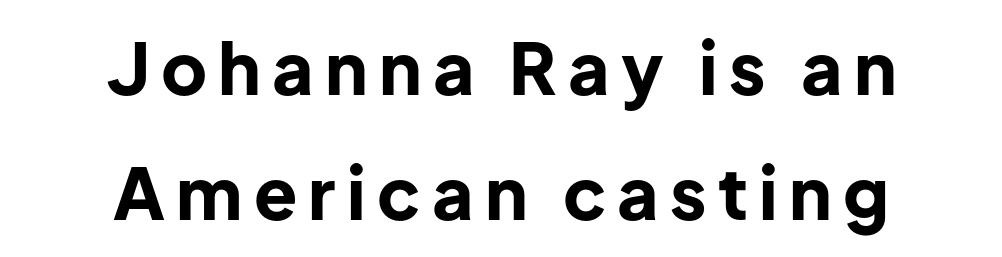
The letters stand upright; this is a roman face. Type style note: lacks serifs. Decoration check: the copy has no underline. Varying glyph widths throughout — classic text-font behaviour.
